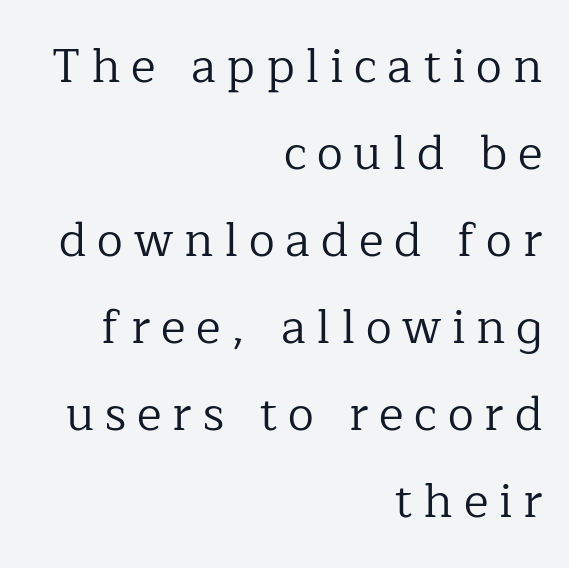
Q: Is the text bold? A: No.
Q: Is the text italic (slanted)? A: No, it is upright.
Q: Is the typeface a serif or a sans-serif typeface? A: Serif.
Q: Is the text underlined? A: No.
Q: How is the paragraph aligned? A: Right-aligned.
Q: Is the spacing between letters normal or unusually wide? A: Unusually wide.
Q: Width (condensed, normal, or wide)? A: Normal.
Q: Stroke contrast? A: Low.
Q: x-height? A: Medium.
Q: Monospaced? A: No.
